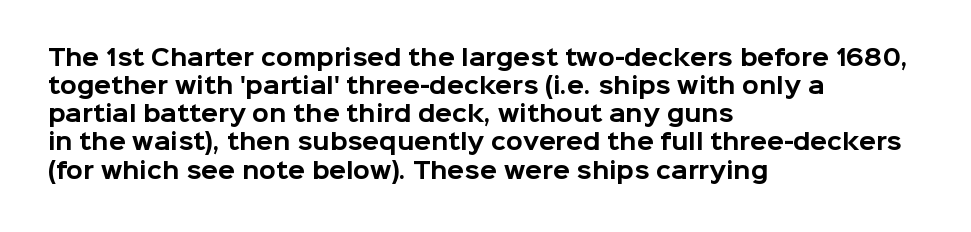
The image shows 22 px bold type, upright; set left-aligned, normal line spacing (1.28x), normal letter spacing, not underlined.
